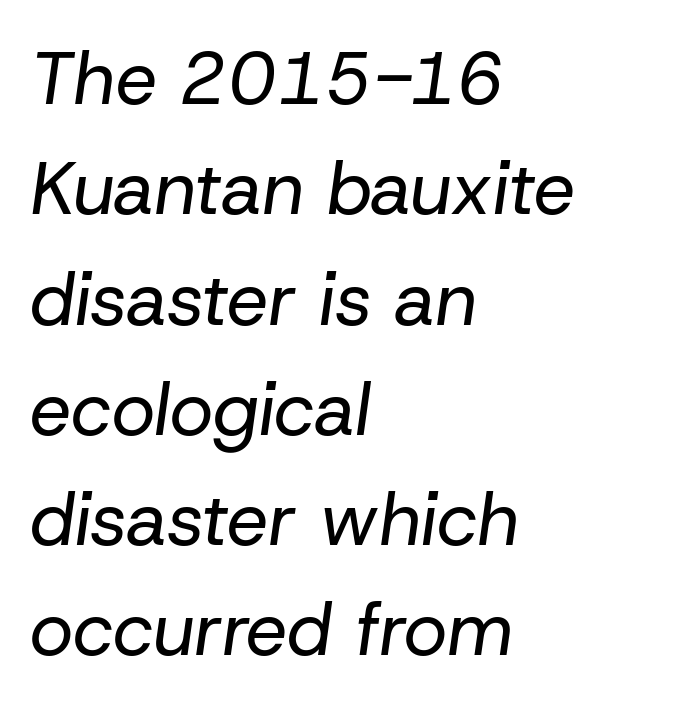
Q: Is the text bold? A: No.
Q: Is the text italic (slanted)? A: Yes, it leans right by about 8 degrees.
Q: Is the text underlined? A: No.
Q: How is the paragraph aligned? A: Left-aligned.
Q: Is the spacing between letters normal or unusually wide? A: Normal.
Q: Is the spacing between lines tight, normal or loose? A: Normal.
Q: Width (condensed, normal, or wide)? A: Normal.
Q: Stroke contrast? A: Low.
Q: x-height? A: Medium.
Q: Monospaced? A: No.
